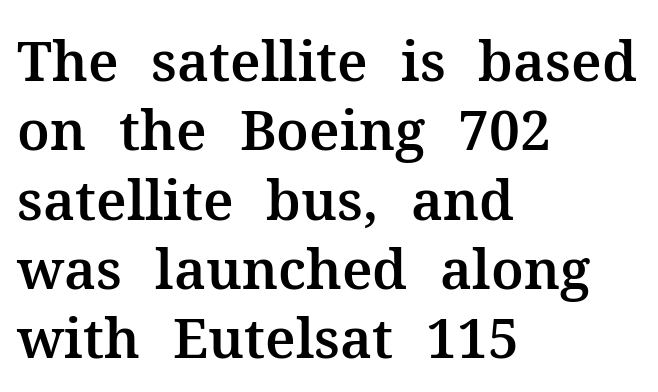
Q: Is the text italic (slanted)? A: No, it is upright.
Q: Is the typeface a serif or a sans-serif typeface? A: Serif.
Q: Is the text underlined? A: No.
Q: How is the paragraph aligned? A: Left-aligned.
Q: Is the spacing between letters normal or unusually wide? A: Normal.
Q: Is the spacing between lines tight, normal or loose? A: Normal.
Q: Width (condensed, normal, or wide)? A: Normal.
Q: Stroke contrast? A: Medium.
Q: x-height? A: Medium.
Q: Monospaced? A: No.
